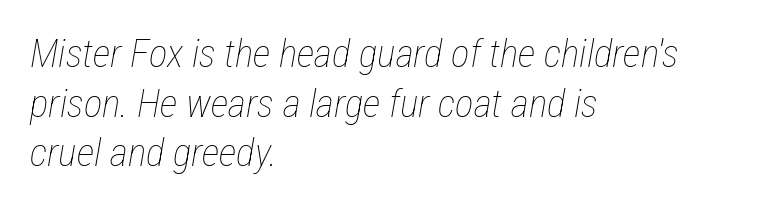
The image shows 39 px thin, condensed type, italic (leaning right); set left-aligned, normal line spacing (1.27x), normal letter spacing, not underlined; low stroke contrast and a medium x-height.
